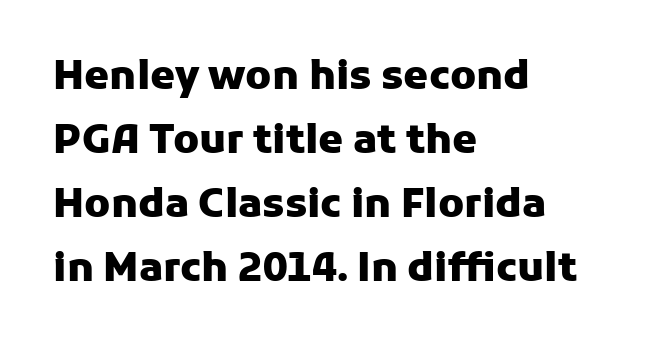
Q: Is the text bold? A: Yes.
Q: Is the text italic (slanted)? A: No, it is upright.
Q: Is the typeface a serif or a sans-serif typeface? A: Sans-serif.
Q: Is the text underlined? A: No.
Q: How is the paragraph aligned? A: Left-aligned.
Q: Is the spacing between letters normal or unusually wide? A: Normal.
Q: Is the spacing between lines tight, normal or loose? A: Normal.
Q: Width (condensed, normal, or wide)? A: Normal.
Q: Stroke contrast? A: Low.
Q: x-height? A: Medium.
Q: Monospaced? A: No.
